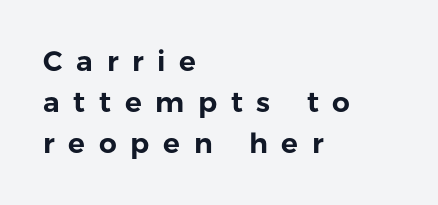
The image shows 28 px sans-serif type, upright; set left-aligned, normal line spacing (1.47x), unusually wide letter spacing (+0.49 em), not underlined; low stroke contrast and a medium x-height.
